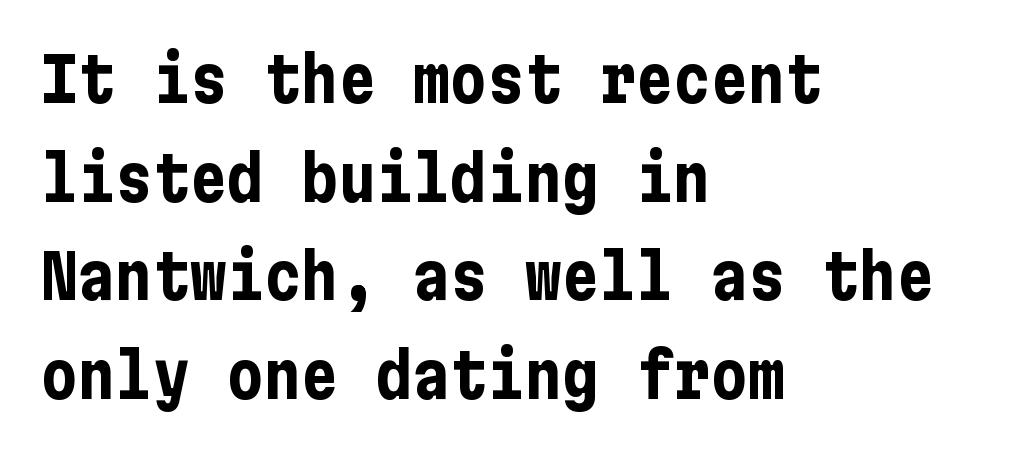
Short note: letters normally spaced. Thick stems and heavy bowls — unmistakably bold. No italicization has been applied; the sample stays upright. The characters display no serif detailing; their extremities are plain. The strip under each line holds only bare page.
